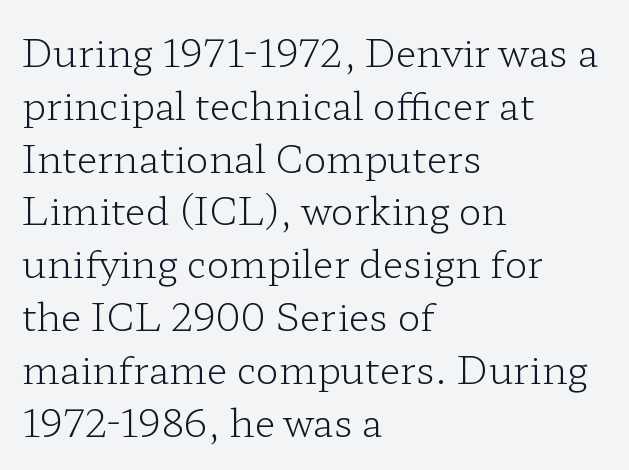
The image shows 38 px light, wide serif type, upright; set left-aligned, normal line spacing (1.39x), normal letter spacing, not underlined; low stroke contrast and a medium x-height.
